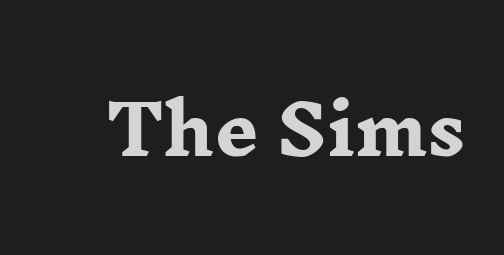
{"serif": "yes", "italic": "no", "bold": "yes", "weight": "heavy", "width": "wide", "stroke_contrast": "low", "x_height": "medium", "monospaced": "no", "underline": "no", "letter_spacing": "normal", "letter_spacing_em": 0.0, "glyph_px": 69}
